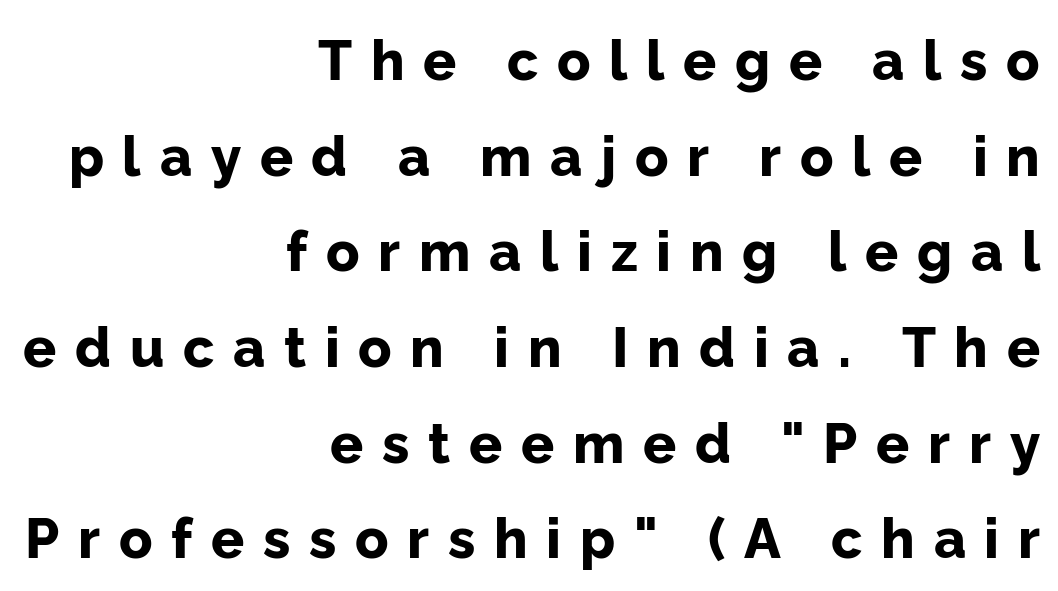
The image shows 55 px bold sans-serif type, upright; set right-aligned, line spacing 1.74x, unusually wide letter spacing (+0.34 em), not underlined; low stroke contrast and a medium x-height.
